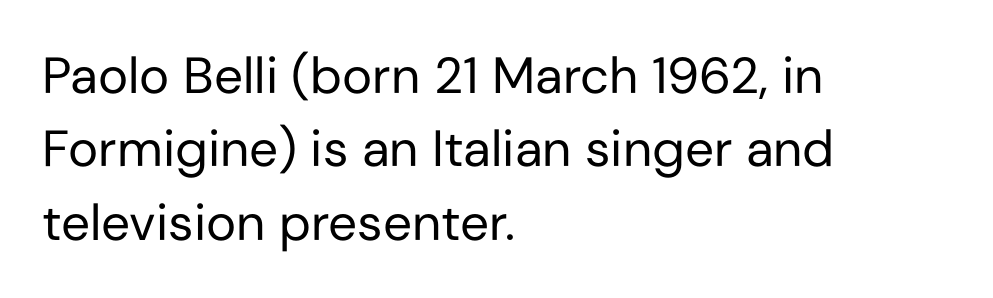
{"serif": "no", "italic": "no", "bold": "no", "weight": "regular", "width": "normal", "stroke_contrast": "low", "x_height": "medium", "monospaced": "no", "underline": "no", "align": "left", "line_spacing": "normal", "line_spacing_ratio": 1.44, "letter_spacing": "normal", "letter_spacing_em": 0.0, "glyph_px": 51}
